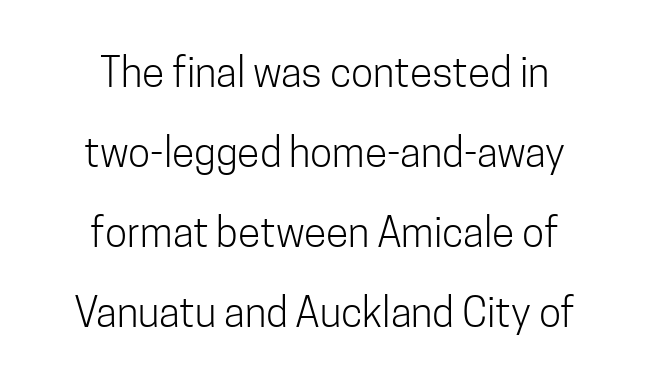
{"serif": "no", "italic": "no", "bold": "no", "weight": "light", "width": "condensed", "stroke_contrast": "low", "x_height": "medium", "monospaced": "no", "underline": "no", "align": "center", "line_spacing": "loose", "line_spacing_ratio": 1.95, "letter_spacing": "normal", "letter_spacing_em": 0.0, "glyph_px": 41}
